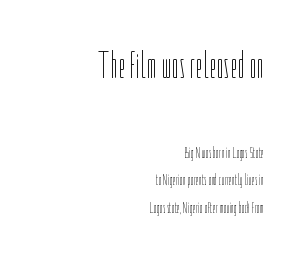
Of the two passages, the one on top uses the larger point size. Think of a printed novel: that variable character pitch is what you see here. Every character sits straight up, as roman type does. Stroke thickness stays within the range of a standard reading face or lighter.
